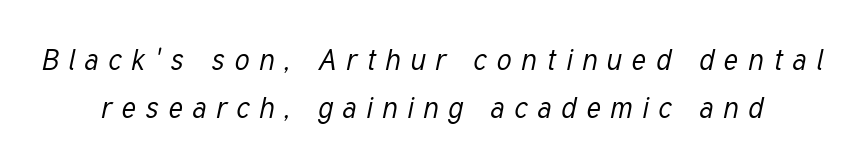
The image shows 29 px regular-weight, condensed type, italic (leaning right); set normal line spacing (1.67x), unusually wide letter spacing (+0.34 em), not underlined; low stroke contrast and a medium x-height.
